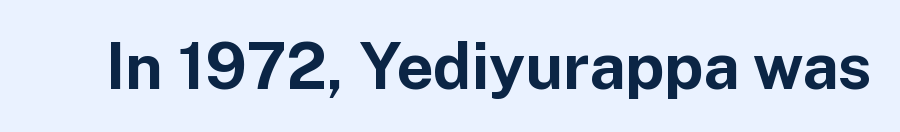
{"serif": "no", "italic": "no", "bold": "yes", "weight": "bold", "width": "normal", "stroke_contrast": "low", "x_height": "medium", "monospaced": "no", "underline": "no", "letter_spacing": "normal", "letter_spacing_em": 0.0, "glyph_px": 64}
